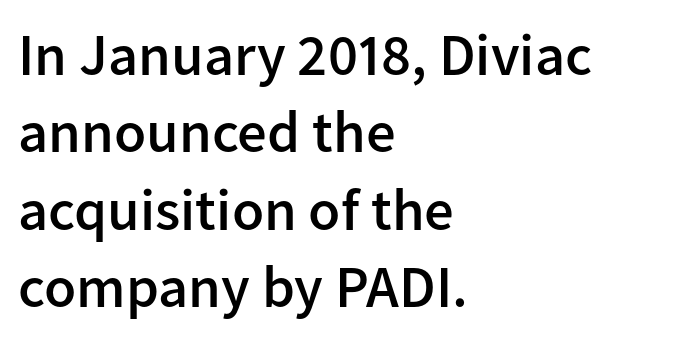
Q: Is the text bold? A: Semi-bold.
Q: Is the text italic (slanted)? A: No, it is upright.
Q: Is the typeface a serif or a sans-serif typeface? A: Sans-serif.
Q: Is the text underlined? A: No.
Q: How is the paragraph aligned? A: Left-aligned.
Q: Is the spacing between letters normal or unusually wide? A: Normal.
Q: Is the spacing between lines tight, normal or loose? A: Normal.
Q: Width (condensed, normal, or wide)? A: Normal.
Q: Stroke contrast? A: Low.
Q: x-height? A: Medium.
Q: Monospaced? A: No.
